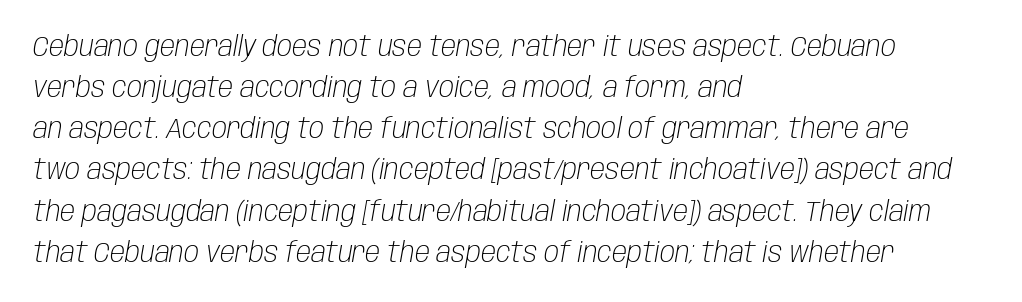
{"italic": "yes", "lean": "right", "slant_degrees": 10, "bold": "no", "weight": "light", "width": "condensed", "stroke_contrast": "low", "x_height": "large", "monospaced": "no", "underline": "no", "align": "left", "line_spacing": "normal", "line_spacing_ratio": 1.47, "letter_spacing": "normal", "letter_spacing_em": 0.0, "glyph_px": 28}
